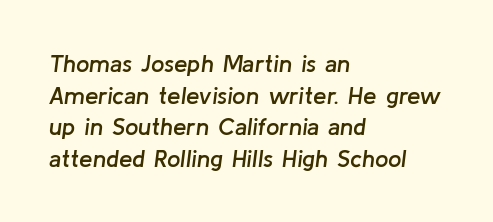
{"italic": "yes", "lean": "right", "slant_degrees": 8, "bold": "semi", "underline": "no", "align": "left", "line_spacing": "normal", "line_spacing_ratio": 1.32, "letter_spacing": "normal", "letter_spacing_em": 0.0, "glyph_px": 24}
